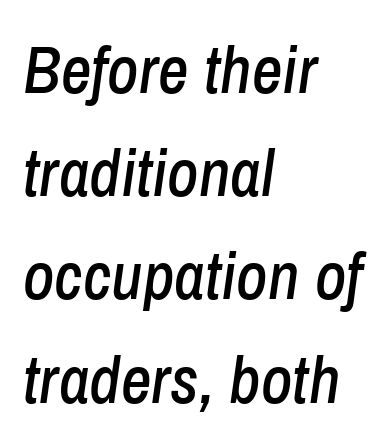
Words appear dense and cohesive because spacing is normal. Character widths vary here, with narrow letters taking less room than wide ones. Where is the straight margin? On the left. The baseline area is clear. The space between consecutive lines is moderate. Slant detected: the letters are inclined.
